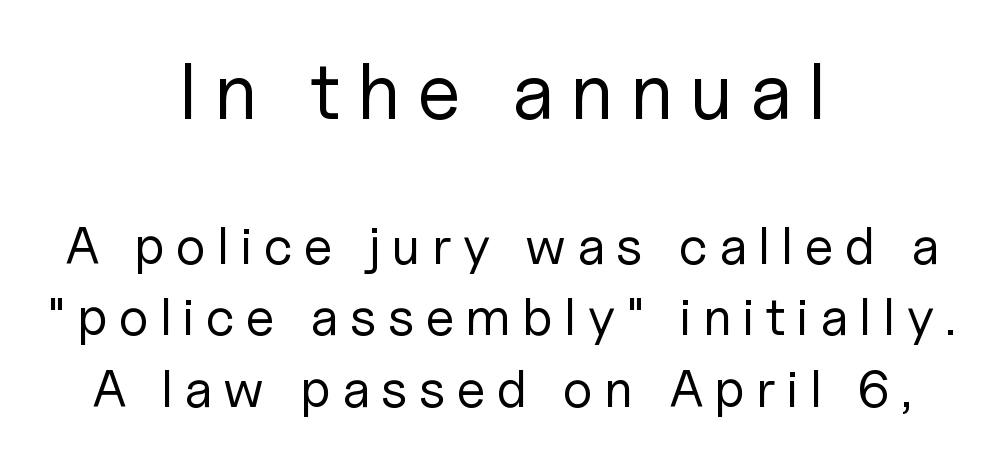
{"serif": "no", "italic": "no", "bold": "no", "weight": "regular", "width": "normal", "stroke_contrast": "low", "x_height": "medium", "monospaced": "no", "underline": "no", "align": "center", "line_spacing": "normal", "line_spacing_ratio": 1.35, "letter_spacing": "wide", "letter_spacing_em": 0.21, "larger_block": "first", "size_ratio": 1.49, "glyph_px": 79}
